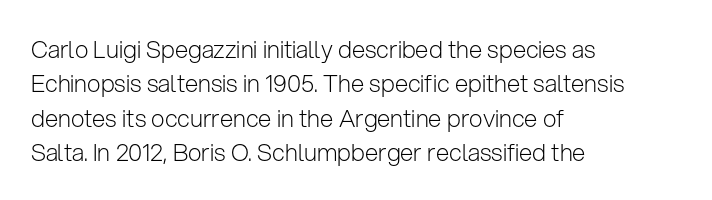
{"italic": "no", "bold": "no", "underline": "no", "align": "left", "line_spacing": "normal", "line_spacing_ratio": 1.43, "letter_spacing": "normal", "letter_spacing_em": 0.0, "glyph_px": 24}
